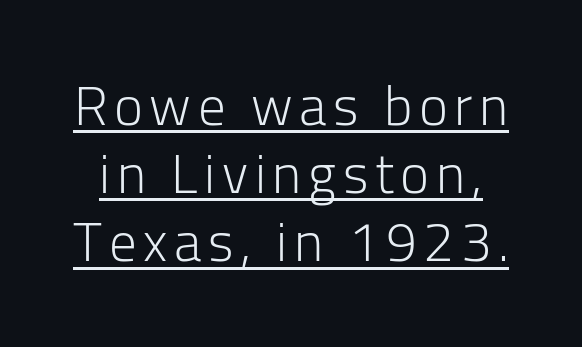
It's the straight-up-and-down kind of type. Looks like regular typesetting: each glyph gets only the width it needs. Stroke terminals: plain, sans-serif. The rendered words wear a rule along their underside.
